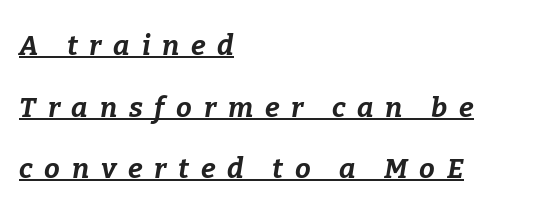
Q: Is the text bold? A: Yes.
Q: Is the text italic (slanted)? A: Yes, it leans right by about 9 degrees.
Q: Is the text underlined? A: Yes.
Q: How is the paragraph aligned? A: Left-aligned.
Q: Is the spacing between letters normal or unusually wide? A: Unusually wide.
Q: Is the spacing between lines tight, normal or loose? A: Loose.
Q: Width (condensed, normal, or wide)? A: Normal.
Q: Stroke contrast? A: Low.
Q: x-height? A: Medium.
Q: Monospaced? A: No.
